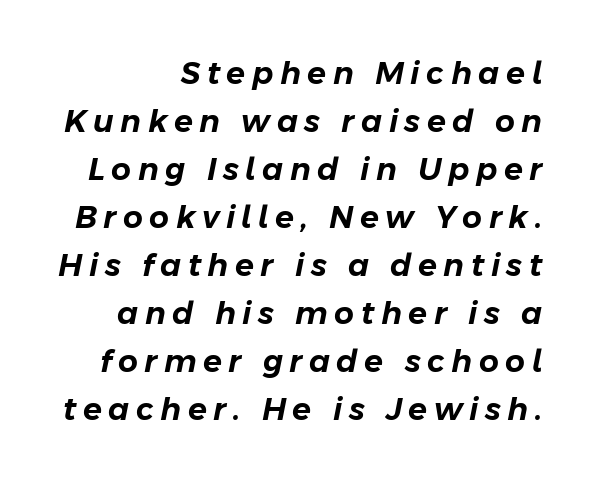
{"italic": "yes", "lean": "right", "slant_degrees": 11, "width": "normal", "stroke_contrast": "low", "x_height": "medium", "monospaced": "no", "underline": "no", "line_spacing": "normal", "line_spacing_ratio": 1.55, "letter_spacing": "wide", "letter_spacing_em": 0.21, "glyph_px": 31}
